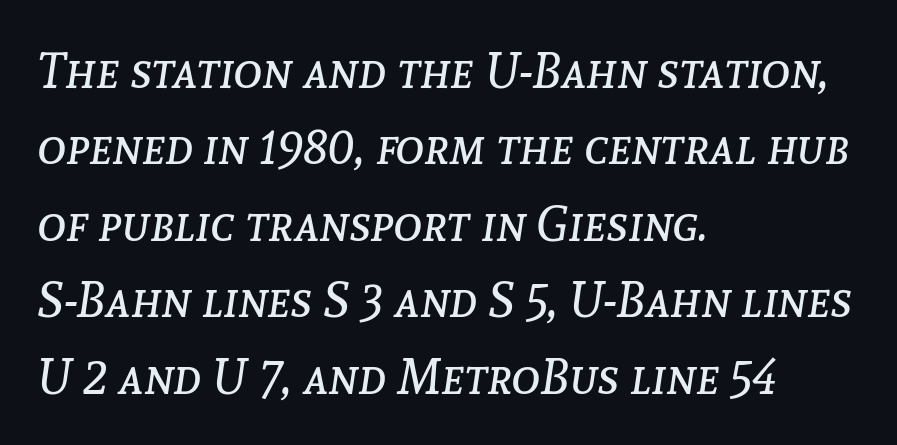
Q: Is the text bold? A: No.
Q: Is the text italic (slanted)? A: Yes, it leans right by about 8 degrees.
Q: Is the text underlined? A: No.
Q: How is the paragraph aligned? A: Left-aligned.
Q: Is the spacing between letters normal or unusually wide? A: Normal.
Q: Is the spacing between lines tight, normal or loose? A: Normal.
Q: Width (condensed, normal, or wide)? A: Normal.
Q: Stroke contrast? A: Low.
Q: x-height? A: Medium.
Q: Monospaced? A: No.
